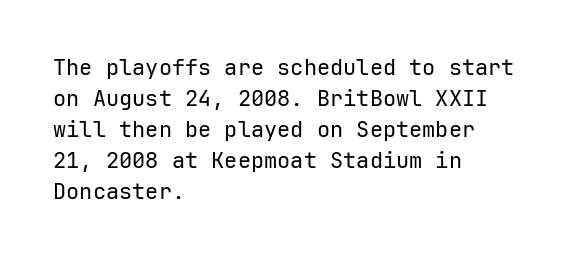
The words here are not underlined. Default kerning and tracking; the words read as compact shapes. The paragraph shown leans on its left margin. Posture: straight, roman, zero tilt. Vertical stems look standard width or narrower in stroke. Vertical spacing — default.
